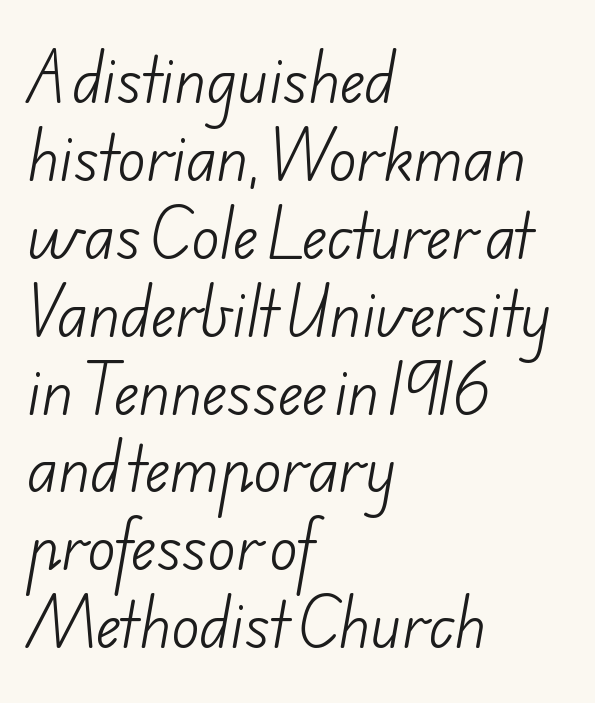
Q: Is the text bold? A: No.
Q: Is the typeface a serif or a sans-serif typeface? A: Sans-serif.
Q: Is the text underlined? A: No.
Q: How is the paragraph aligned? A: Left-aligned.
Q: Is the spacing between letters normal or unusually wide? A: Normal.
Q: Is the spacing between lines tight, normal or loose? A: Normal.
Q: Width (condensed, normal, or wide)? A: Normal.
Q: Stroke contrast? A: Low.
Q: x-height? A: Small.
Q: Monospaced? A: No.
